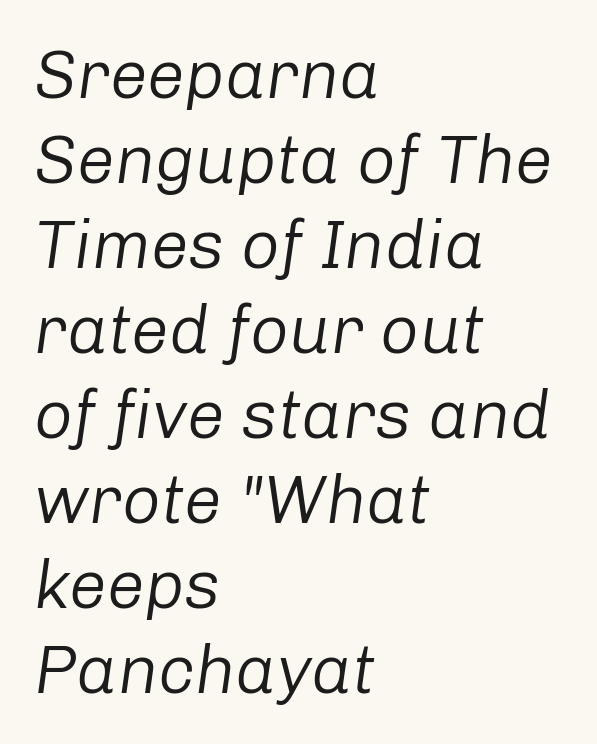
A typesetter would mark this as italic. Caption: multi-line text, flush left, ragged right. The face used here is rendered with its standard letterfit. The face used here is proportionally spaced, like ordinary book or web type. Quick note: underline off.
